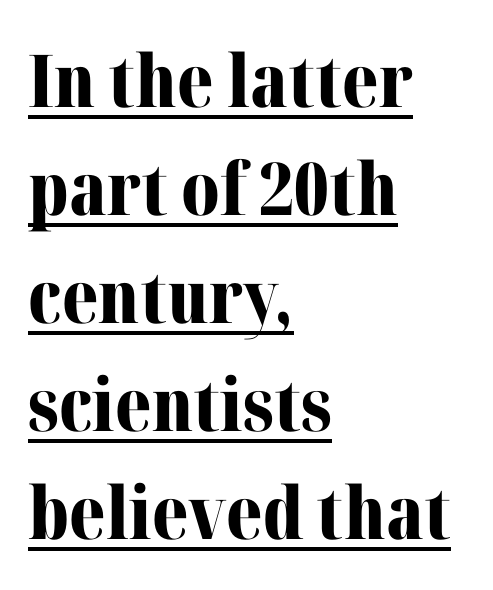
Leading: standard. Horizontally, the lines are justified to the leading edge only. A typographer would call this underscored text. Words appear dense and cohesive because spacing is normal. Examine the stroke ends and you'll spot serifs. Posture: upright roman.
